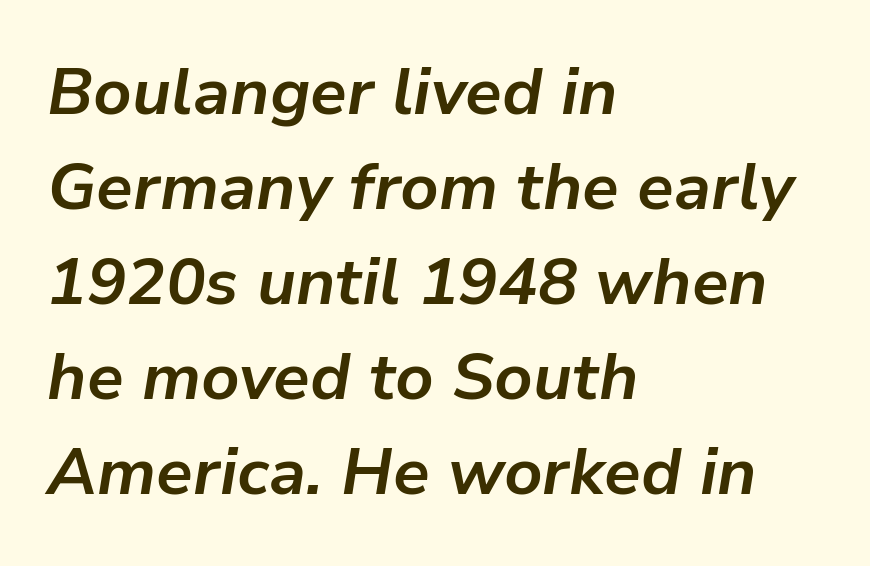
The image shows 66 px bold type, italic (leaning right); set left-aligned, normal line spacing (1.44x), normal letter spacing, not underlined; low stroke contrast and a medium x-height.
